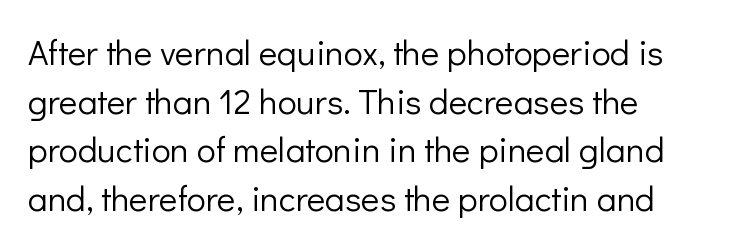
{"serif": "no", "italic": "no", "bold": "no", "weight": "light", "width": "normal", "stroke_contrast": "low", "x_height": "medium", "monospaced": "no", "underline": "no", "align": "left", "line_spacing": "normal", "line_spacing_ratio": 1.39, "letter_spacing": "normal", "letter_spacing_em": 0.0, "glyph_px": 35}
